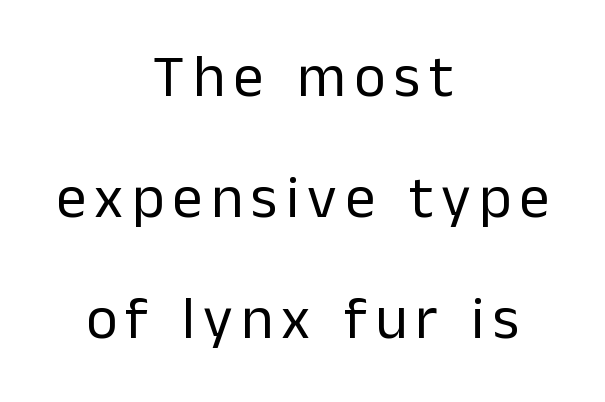
Characters remain perfectly vertical along every line. The type family on display is of the sans-serif kind. A typesetter would call this proportional, since set widths differ per character. Each row of text sits above clean, open space. Vertically, the passage feels expansive, rows floating well apart. The letterforms sit at book weight or below.
